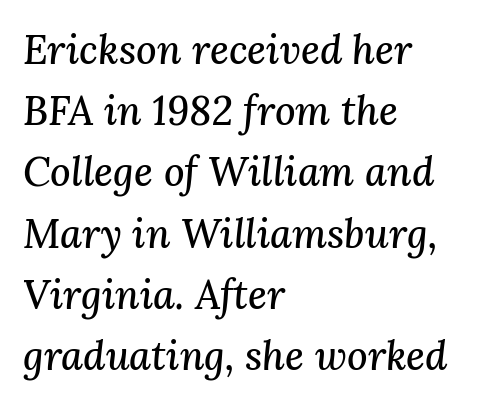
The face used here is rendered with its standard letterfit. How would I describe the line gaps? Plain and ordinary. Spacing verdict: proportional, widths tailored to each character. This rendering employs a face with finishing strokes, i.e., a serif. These lines stack with their left ends in a neat column.
